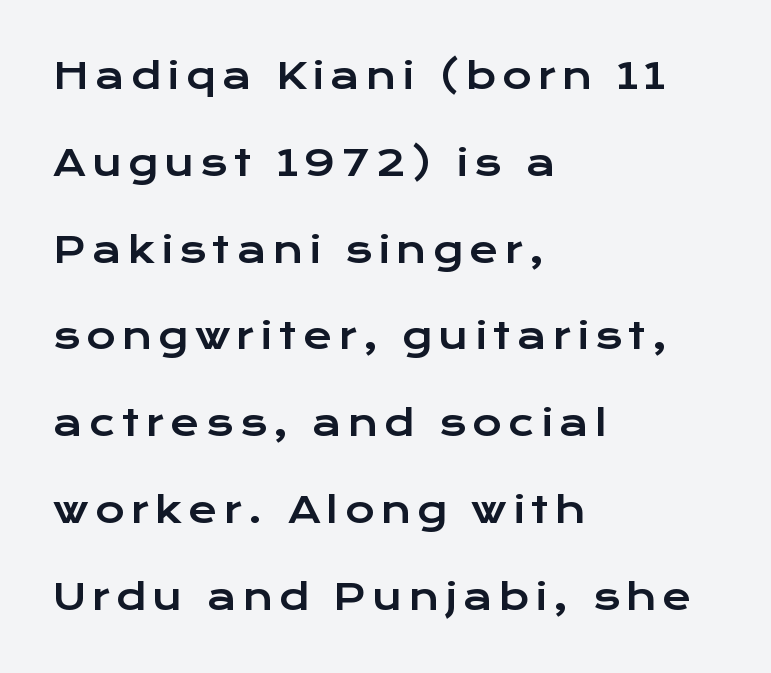
The image shows 36 px wide sans-serif type, upright; set left-aligned, loose line spacing (2.41x), not underlined; low stroke contrast and a medium x-height.
